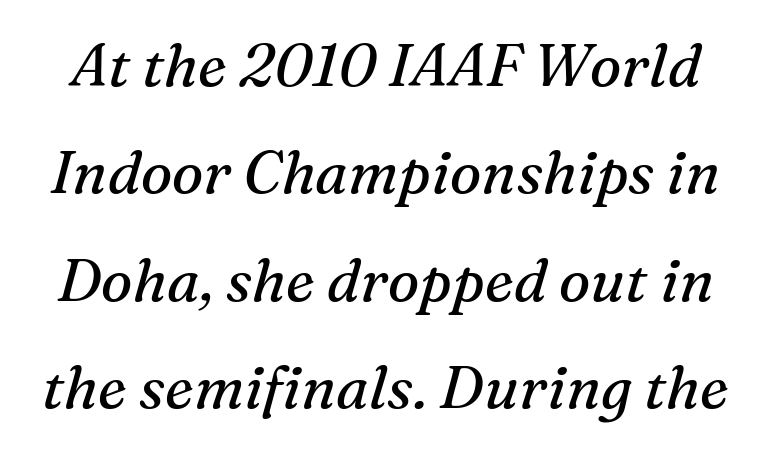
The image shows 59 px regular-weight serif type, italic (leaning right); set line spacing 1.82x, normal letter spacing, not underlined; medium stroke contrast and a medium x-height.
